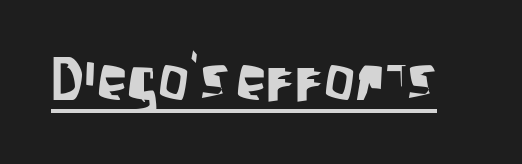
The image shows 61 px condensed sans-serif type, upright; set normal letter spacing, underlined; low stroke contrast and a large x-height.
